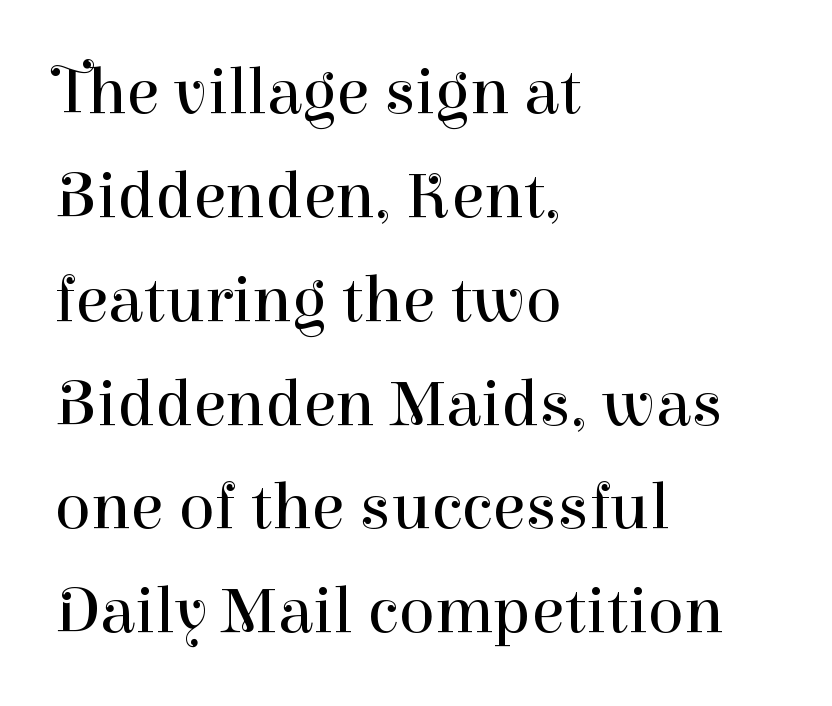
The foot of each line stays bare and open. The letters look calm and open, with moderate or lighter stems. The leading is moderate, giving the passage an even texture. There is no visible air inserted between adjacent glyphs. Posture: upright roman.
